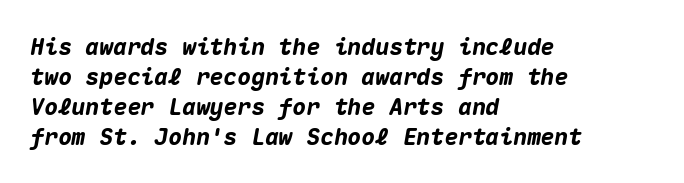
{"italic": "yes", "lean": "right", "slant_degrees": 10, "bold": "yes", "underline": "no", "align": "left", "line_spacing": "normal", "line_spacing_ratio": 1.3, "letter_spacing": "normal", "letter_spacing_em": 0.0, "glyph_px": 23}
